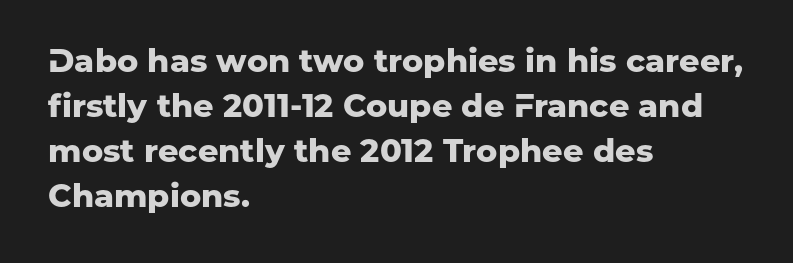
Q: Is the text bold? A: Yes.
Q: Is the text italic (slanted)? A: No, it is upright.
Q: Is the typeface a serif or a sans-serif typeface? A: Sans-serif.
Q: Is the text underlined? A: No.
Q: How is the paragraph aligned? A: Left-aligned.
Q: Is the spacing between letters normal or unusually wide? A: Normal.
Q: Is the spacing between lines tight, normal or loose? A: Normal.
Q: Width (condensed, normal, or wide)? A: Normal.
Q: Stroke contrast? A: Low.
Q: x-height? A: Medium.
Q: Monospaced? A: No.
